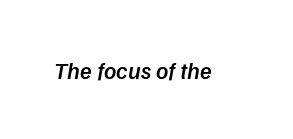
The image shows 24 px text type; set normal letter spacing, not underlined.
